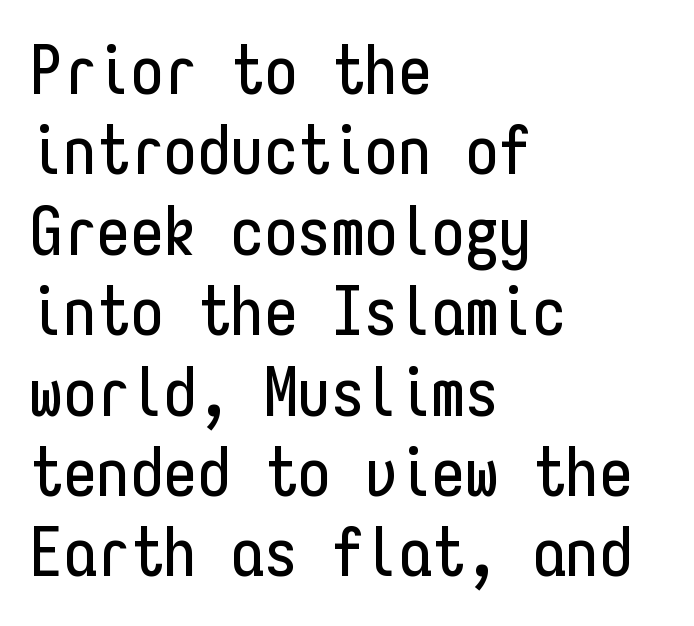
Q: Is the text italic (slanted)? A: No, it is upright.
Q: Is the typeface a serif or a sans-serif typeface? A: Sans-serif.
Q: Is the text underlined? A: No.
Q: How is the paragraph aligned? A: Left-aligned.
Q: Is the spacing between letters normal or unusually wide? A: Normal.
Q: Width (condensed, normal, or wide)? A: Condensed.
Q: Stroke contrast? A: Low.
Q: x-height? A: Medium.
Q: Monospaced? A: Yes.
